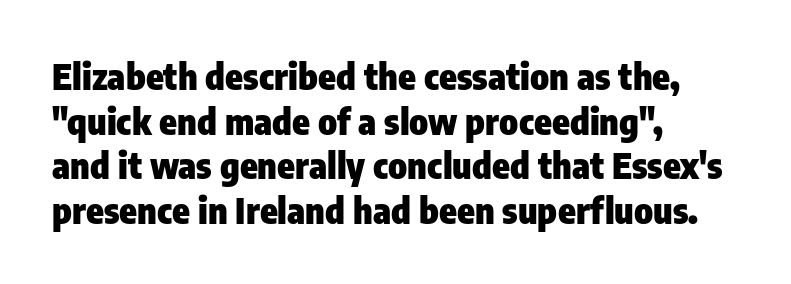
This is sans-serif lettering, the kind often seen on screens and signage. On the weight axis this lands at bold, roughly 700. Notice how the stems are strictly vertical — no italics here. Default kerning and tracking; the words read as compact shapes. Type without underlining.
